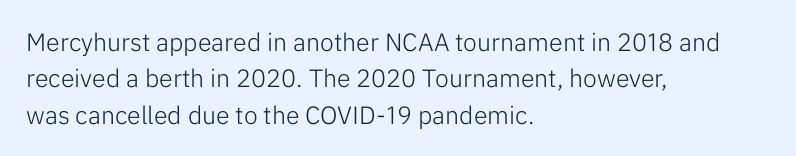
The image shows 25 px text type, upright; set left-aligned, normal line spacing (1.46x), normal letter spacing, not underlined.
